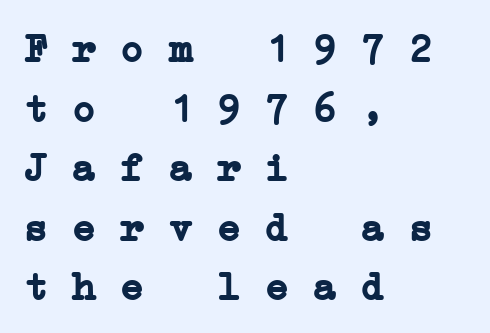
Q: Is the text bold? A: Yes.
Q: Is the typeface a serif or a sans-serif typeface? A: Serif.
Q: Is the text underlined? A: No.
Q: How is the paragraph aligned? A: Left-aligned.
Q: Is the spacing between letters normal or unusually wide? A: Normal.
Q: Is the spacing between lines tight, normal or loose? A: Normal.
Q: Width (condensed, normal, or wide)? A: Wide.
Q: Stroke contrast? A: Low.
Q: x-height? A: Medium.
Q: Monospaced? A: Yes.
